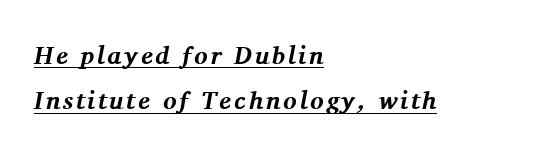
Q: Is the text bold? A: Yes.
Q: Is the text italic (slanted)? A: Yes, it leans right by about 11 degrees.
Q: Is the text underlined? A: Yes.
Q: How is the paragraph aligned? A: Left-aligned.
